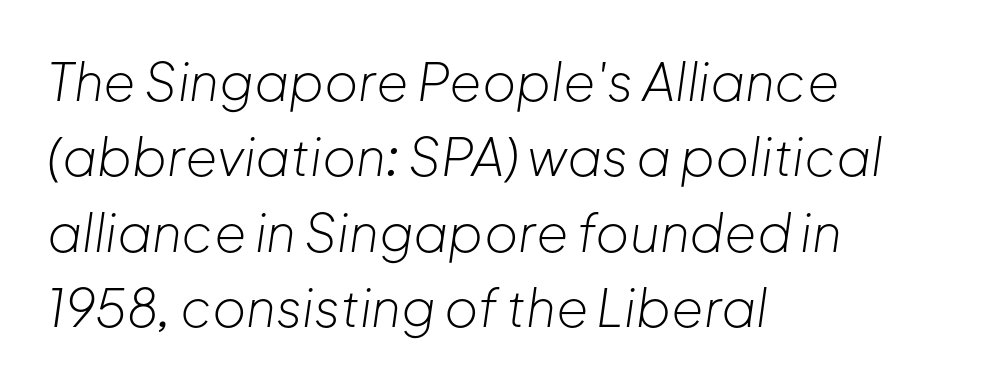
Q: Is the text bold? A: No.
Q: Is the text italic (slanted)? A: Yes, it leans right by about 8 degrees.
Q: Is the text underlined? A: No.
Q: How is the paragraph aligned? A: Left-aligned.
Q: Is the spacing between letters normal or unusually wide? A: Normal.
Q: Is the spacing between lines tight, normal or loose? A: Normal.
Q: Width (condensed, normal, or wide)? A: Normal.
Q: Stroke contrast? A: Low.
Q: x-height? A: Medium.
Q: Monospaced? A: No.
